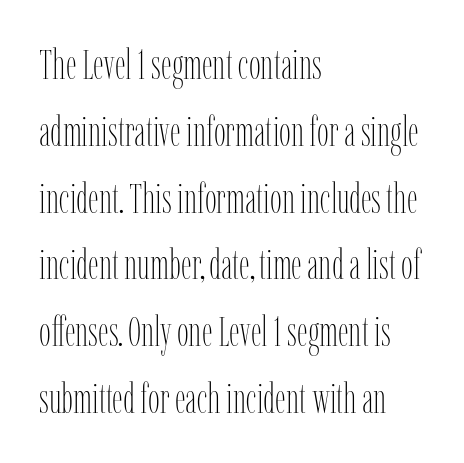
Tracking value appears to be zero — textbook default spacing. Weight: regular or lighter. The rendering anchors every line to the left-hand side. Any mark beneath the type? The region is blank.
